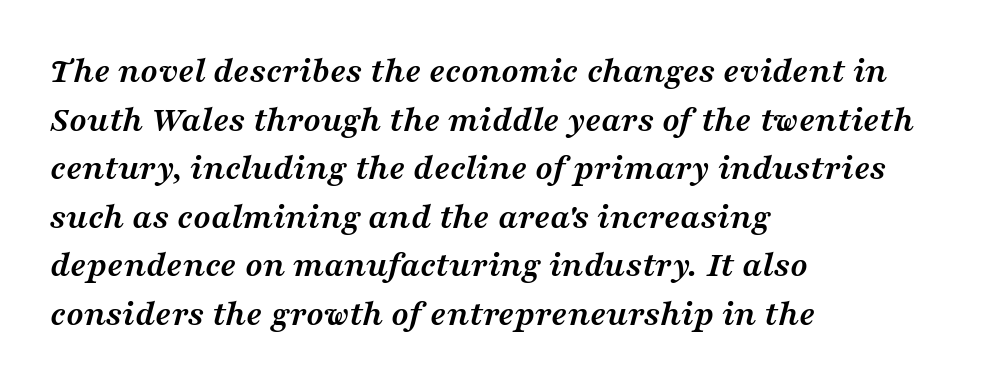
Quick note: underline off. The strokes are fattened all the way to bold. The text was rendered using a seriffed face with decorative stroke endings. These lines sit exactly where default settings would place them. How are the letters spaced? Ordinarily, with no added tracking.
